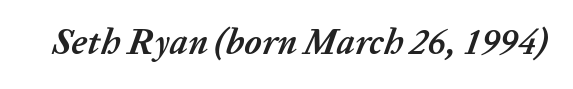
Is the type slanted? Yes — the strokes lean at a clear angle. A typesetter would call this proportional, since set widths differ per character. On the weight axis this lands at bold, roughly 700. Caption: standard tracking, unaltered. Each row of text sits above clean, open space.
